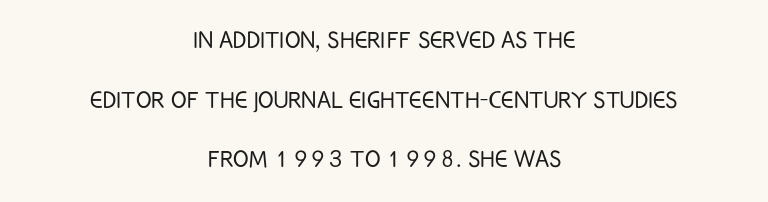
The image shows 29 px light, condensed sans-serif type, upright; set centered, loose line spacing (2.06x), normal letter spacing, not underlined; low stroke contrast and a large x-height.
